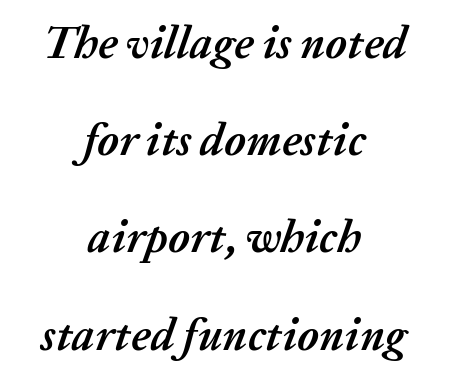
The glyphs are unaccompanied by any horizontal stroke below them. Visually the block forms a symmetrical silhouette, jagged on both flanks. The face used here is proportionally spaced, like ordinary book or web type. Compared with an ordinary text face, these strokes are far heavier — a full bold. The horizontal fit of the characters is conventional and even. Loosely led — the rows are spread out.
